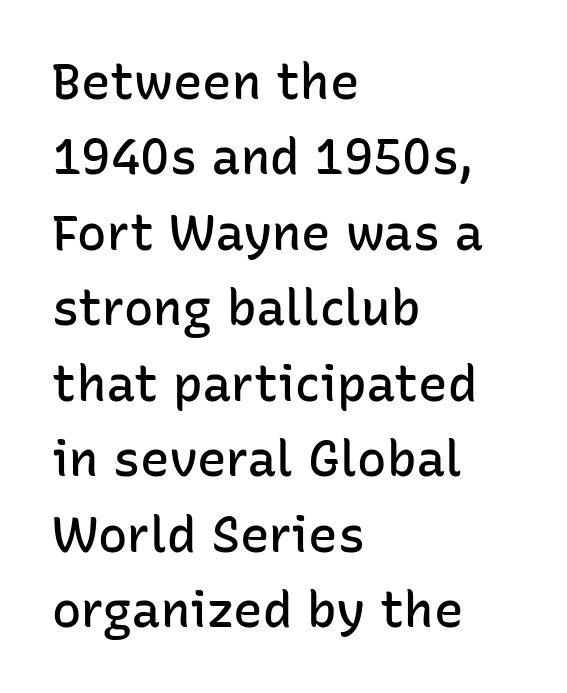
The image shows 49 px semibold sans-serif type, upright; set left-aligned, normal line spacing (1.54x), normal letter spacing, not underlined; low stroke contrast and a medium x-height.
